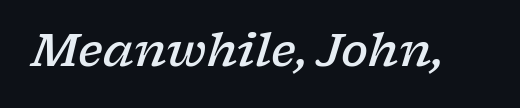
Q: Is the text bold? A: Semi-bold.
Q: Is the text italic (slanted)? A: Yes, it leans right by about 17 degrees.
Q: Is the typeface a serif or a sans-serif typeface? A: Serif.
Q: Is the text underlined? A: No.
Q: Is the spacing between letters normal or unusually wide? A: Normal.
Q: Width (condensed, normal, or wide)? A: Wide.
Q: Stroke contrast? A: Low.
Q: x-height? A: Medium.
Q: Monospaced? A: No.
